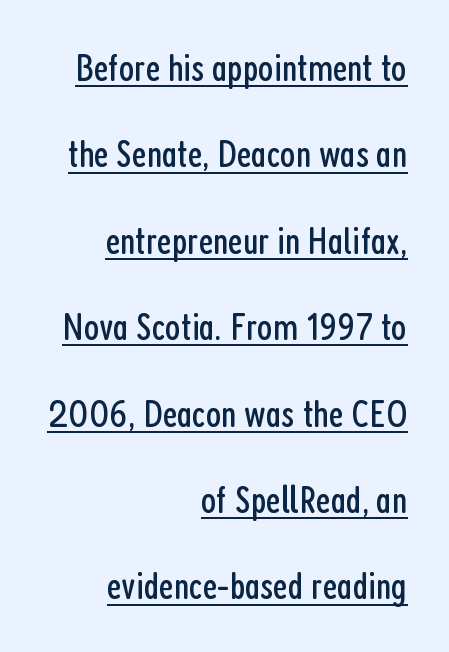
The image shows 40 px regular-weight, condensed sans-serif type, upright; set right-aligned, loose line spacing (2.16x), normal letter spacing, underlined; low stroke contrast and a medium x-height.
